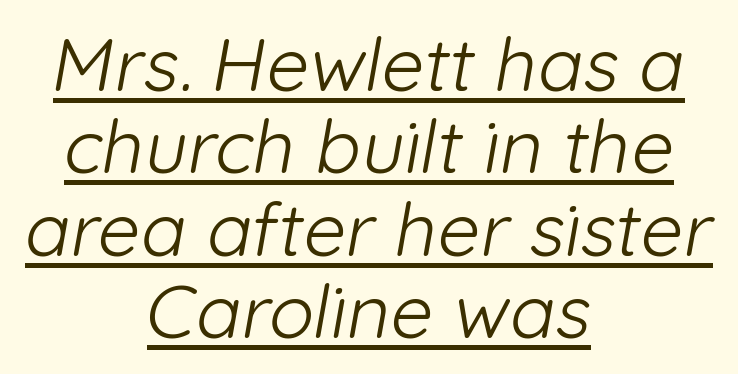
The image shows 75 px light sans-serif type; set centered, tight line spacing (1.1x), normal letter spacing, underlined; low stroke contrast and a medium x-height.
